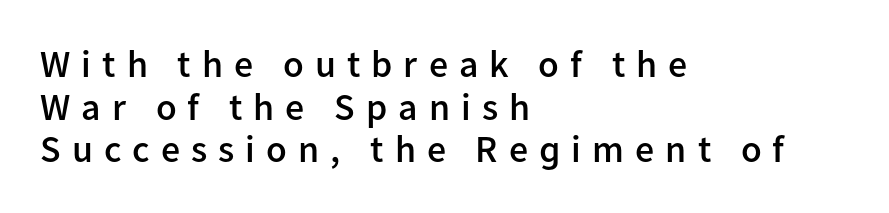
The image shows 38 px semibold sans-serif type, upright; set left-aligned, tight line spacing (1.12x), unusually wide letter spacing (+0.29 em), not underlined; low stroke contrast and a medium x-height.
